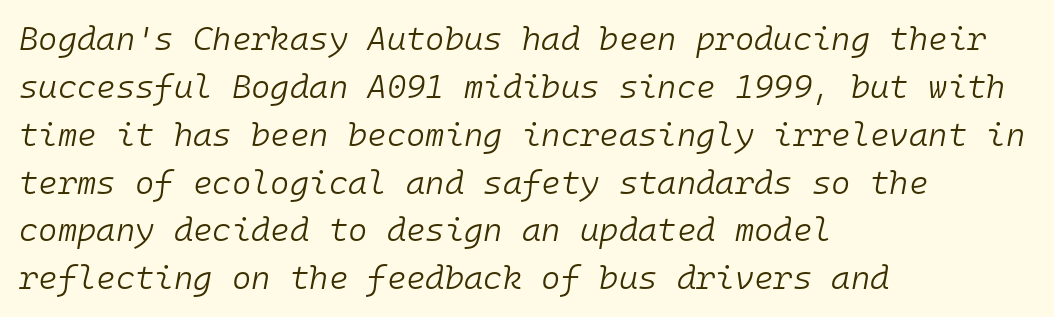
{"italic": "yes", "lean": "right", "slant_degrees": 10, "bold": "no", "weight": "light", "width": "normal", "stroke_contrast": "low", "x_height": "medium", "monospaced": "yes", "underline": "no", "align": "left", "line_spacing": "normal", "line_spacing_ratio": 1.45, "letter_spacing": "normal", "letter_spacing_em": 0.0, "glyph_px": 33}
